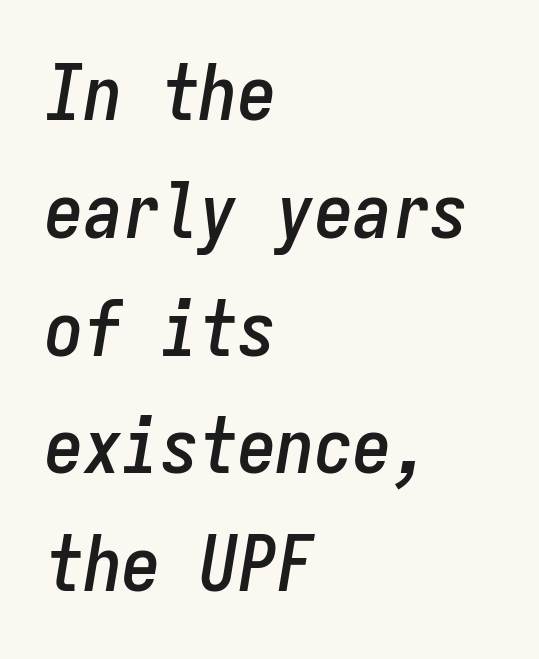
{"italic": "yes", "lean": "right", "slant_degrees": 9, "width": "condensed", "stroke_contrast": "low", "x_height": "medium", "monospaced": "yes", "underline": "no", "align": "left", "line_spacing": "normal", "line_spacing_ratio": 1.53, "letter_spacing": "normal", "letter_spacing_em": 0.0, "glyph_px": 77}
